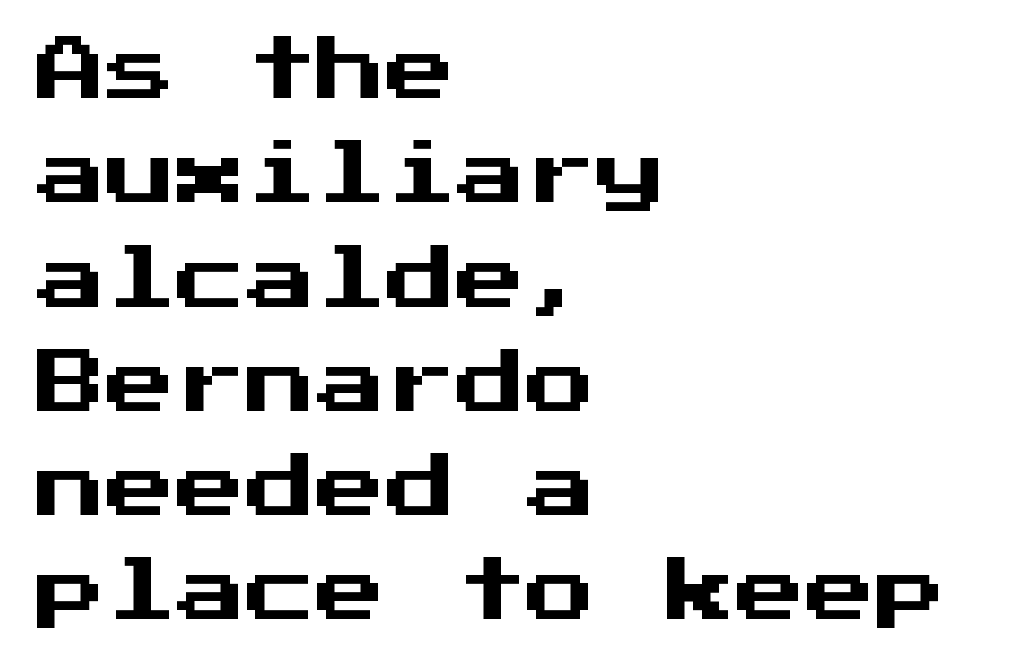
Q: Is the text italic (slanted)? A: No, it is upright.
Q: Is the typeface a serif or a sans-serif typeface? A: Sans-serif.
Q: Is the text underlined? A: No.
Q: How is the paragraph aligned? A: Left-aligned.
Q: Is the spacing between letters normal or unusually wide? A: Normal.
Q: Is the spacing between lines tight, normal or loose? A: Normal.
Q: Width (condensed, normal, or wide)? A: Normal.
Q: Stroke contrast? A: Medium.
Q: x-height? A: Medium.
Q: Monospaced? A: Yes.
